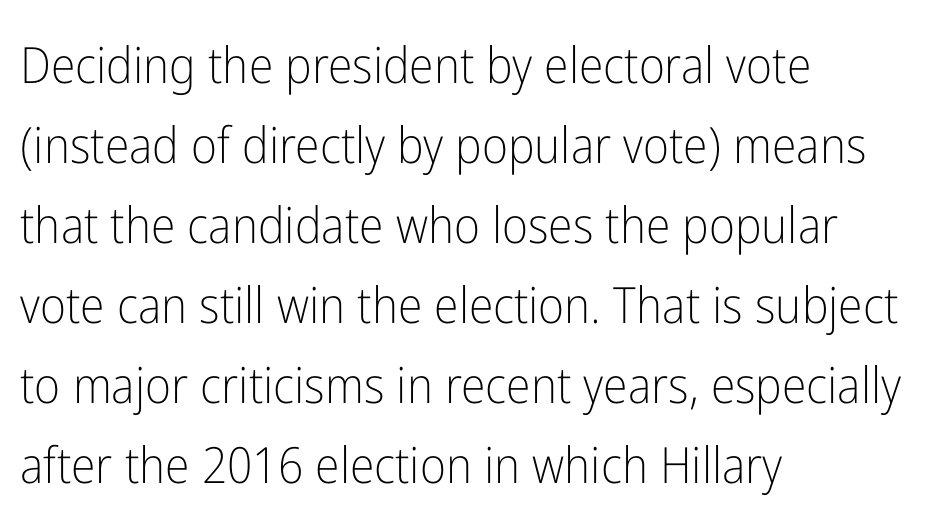
{"serif": "no", "italic": "no", "bold": "no", "weight": "light", "width": "condensed", "stroke_contrast": "low", "x_height": "medium", "monospaced": "no", "underline": "no", "align": "left", "line_spacing": "normal", "line_spacing_ratio": 1.6, "letter_spacing": "normal", "letter_spacing_em": 0.0, "glyph_px": 50}
